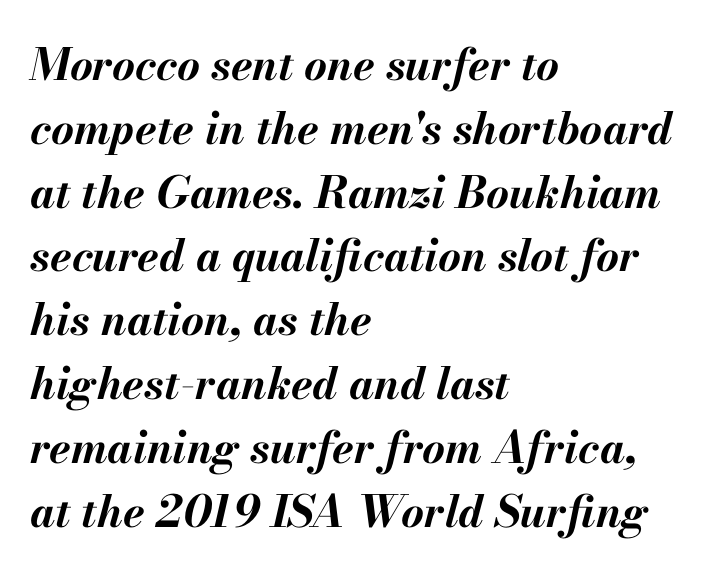
Standard letterfit; no display-style spreading of the glyphs. The rendering anchors every line to the left-hand side. The rendering uses a bold face; every stroke is thick and dark. Does the leading feel generous? No, just average.
